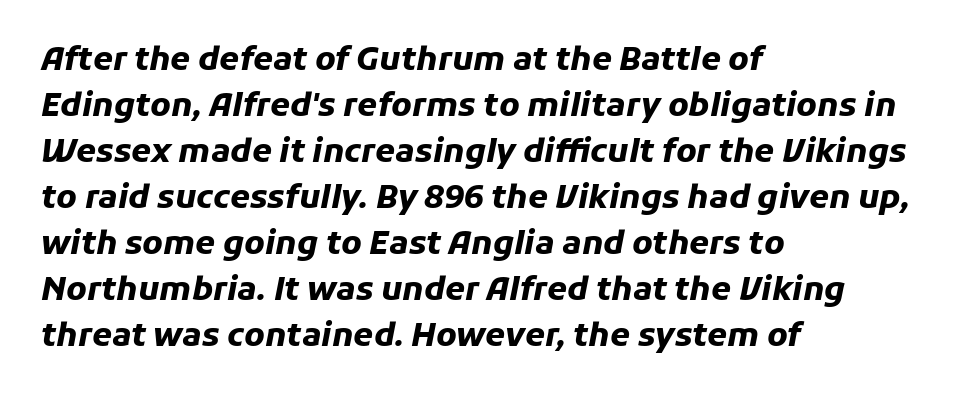
Looks like regular typesetting: each glyph gets only the width it needs. Caption: bold face, heavy strokes. A normal amount of white space separates one row of letters from the next. Underline: absent. Look at the tracking — it's just the regular setting, nothing added.
